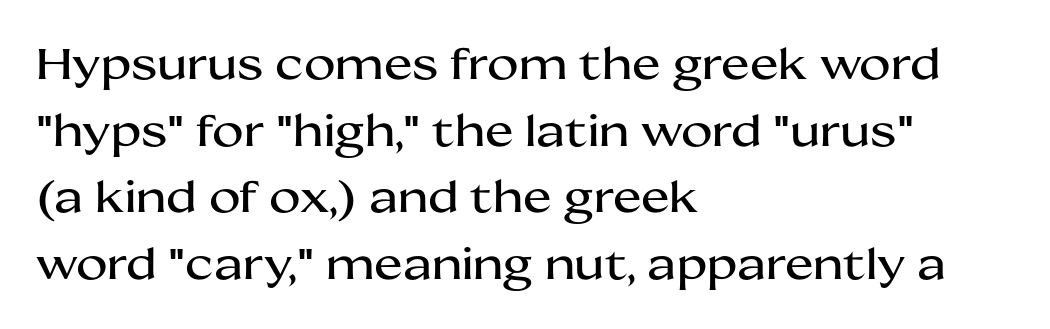
Descender tails drop into unmarked territory. The line-height multiplier appears to be the usual default. The axis of the letterforms is exactly vertical. Do the characters align in a grid? No, the font is proportional.
